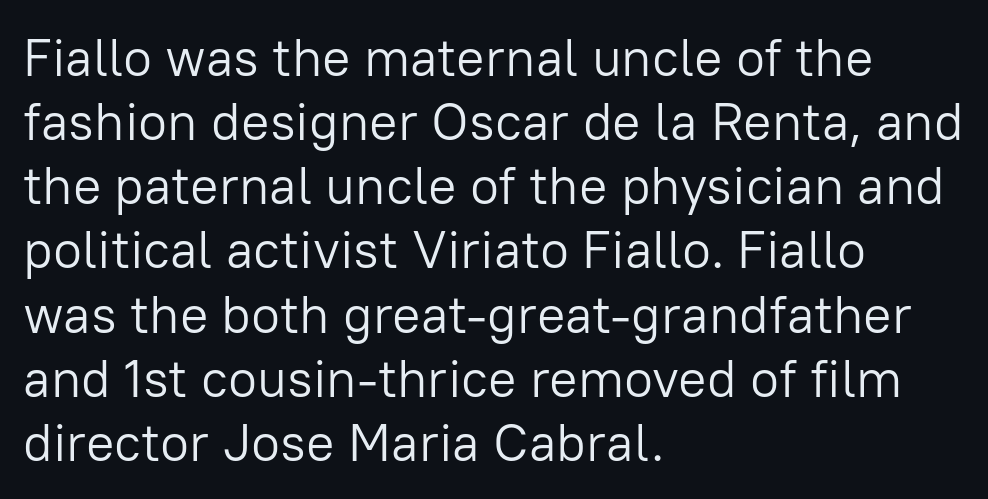
Q: Is the text bold? A: No.
Q: Is the text italic (slanted)? A: No, it is upright.
Q: Is the typeface a serif or a sans-serif typeface? A: Sans-serif.
Q: Is the text underlined? A: No.
Q: How is the paragraph aligned? A: Left-aligned.
Q: Is the spacing between letters normal or unusually wide? A: Normal.
Q: Width (condensed, normal, or wide)? A: Normal.
Q: Stroke contrast? A: Low.
Q: x-height? A: Medium.
Q: Monospaced? A: No.
